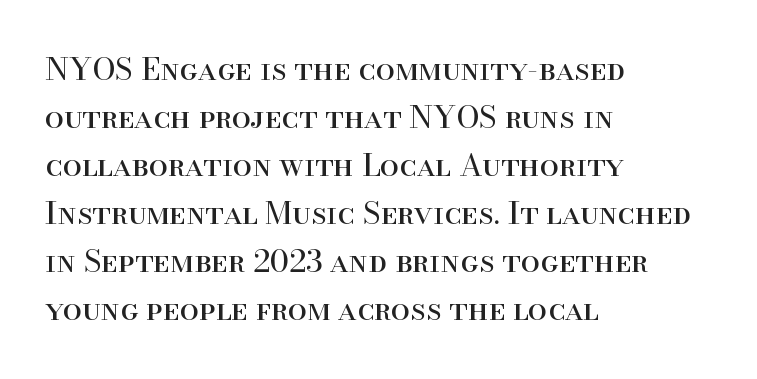
{"serif": "yes", "italic": "no", "bold": "no", "weight": "regular", "width": "normal", "stroke_contrast": "high", "x_height": "small", "monospaced": "no", "underline": "no", "align": "left", "line_spacing": "normal", "line_spacing_ratio": 1.55, "letter_spacing": "normal", "letter_spacing_em": 0.0, "glyph_px": 31}
